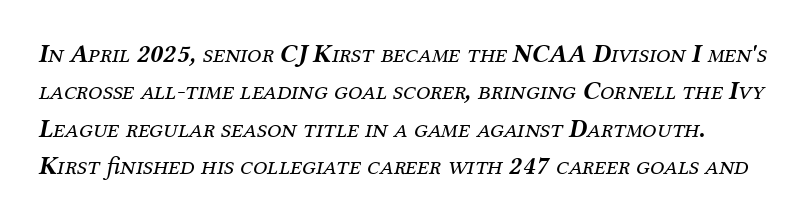
The space between consecutive lines is moderate. A quiet, ordinary-to-light weight characterises the typeface. The passage shown is not underscored anywhere. Is the type slanted? Yes — the strokes lean at a clear angle. Tracking value appears to be zero — textbook default spacing.
